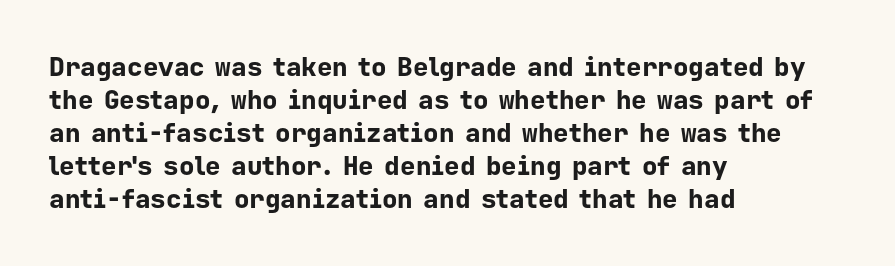
Q: Is the text bold? A: Yes.
Q: Is the text italic (slanted)? A: No, it is upright.
Q: Is the text underlined? A: No.
Q: How is the paragraph aligned? A: Left-aligned.
Q: Is the spacing between letters normal or unusually wide? A: Normal.
Q: Is the spacing between lines tight, normal or loose? A: Normal.
